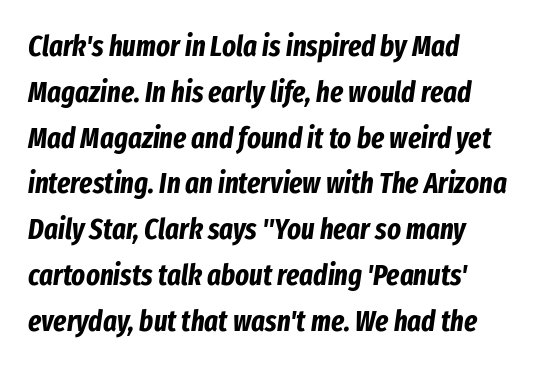
{"italic": "yes", "lean": "right", "slant_degrees": 8, "bold": "yes", "weight": "bold", "width": "condensed", "stroke_contrast": "low", "x_height": "medium", "monospaced": "no", "underline": "no", "align": "left", "line_spacing": "normal", "line_spacing_ratio": 1.58, "letter_spacing": "normal", "letter_spacing_em": 0.0, "glyph_px": 29}
